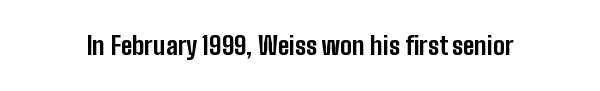
Q: Is the text bold? A: Yes.
Q: Is the text italic (slanted)? A: No, it is upright.
Q: Is the text underlined? A: No.
Q: Is the spacing between letters normal or unusually wide? A: Normal.
